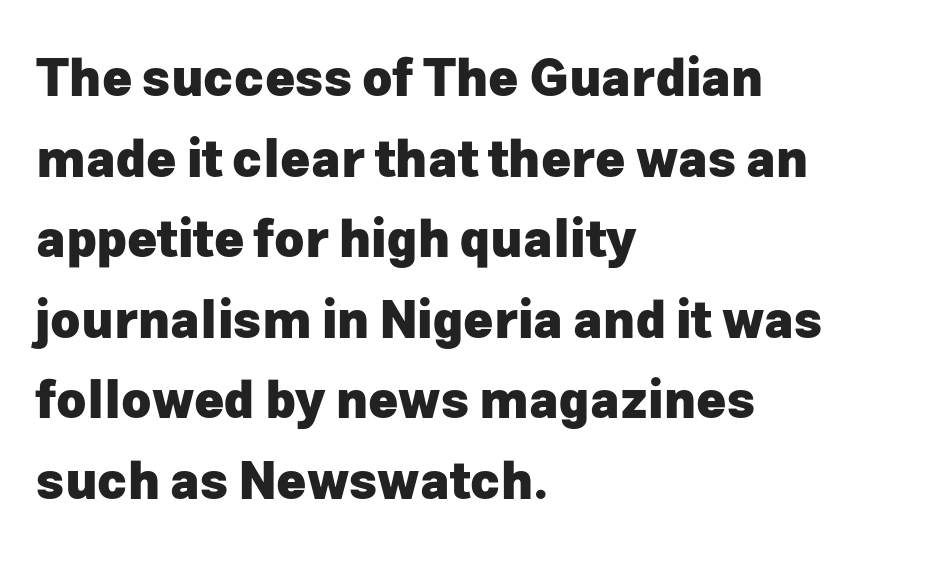
The image shows 51 px heavy sans-serif type, upright; set left-aligned, normal line spacing (1.58x), normal letter spacing, not underlined; low stroke contrast and a medium x-height.
